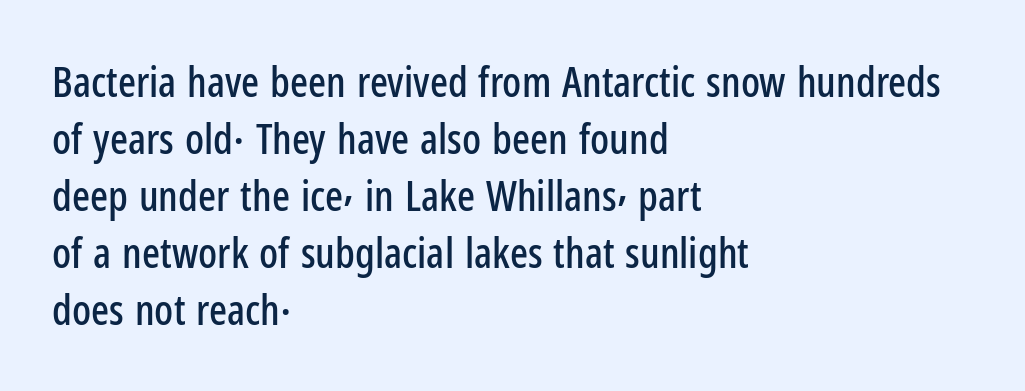
{"serif": "no", "italic": "no", "width": "condensed", "stroke_contrast": "low", "x_height": "medium", "monospaced": "no", "underline": "no", "align": "left", "line_spacing": "normal", "line_spacing_ratio": 1.36, "letter_spacing": "normal", "letter_spacing_em": 0.0, "glyph_px": 42}
